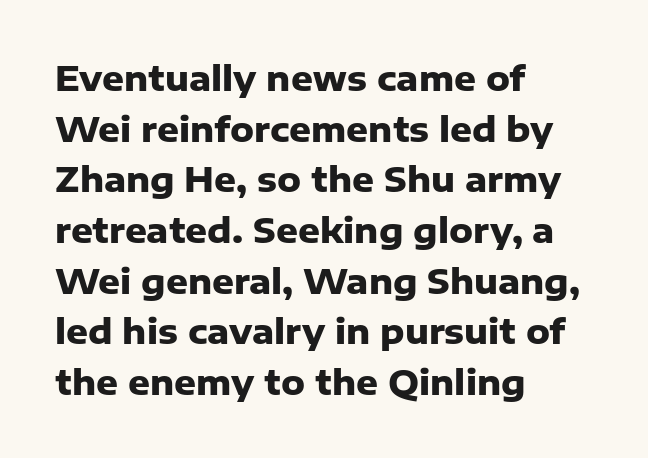
The image shows 34 px heavy sans-serif type, upright; set left-aligned, normal line spacing (1.49x), normal letter spacing, not underlined; low stroke contrast and a medium x-height.
